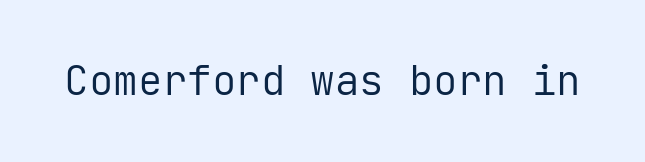
{"serif": "no", "italic": "no", "bold": "no", "weight": "regular", "width": "normal", "stroke_contrast": "low", "x_height": "medium", "monospaced": "yes", "underline": "no", "letter_spacing": "normal", "letter_spacing_em": 0.0, "glyph_px": 41}
